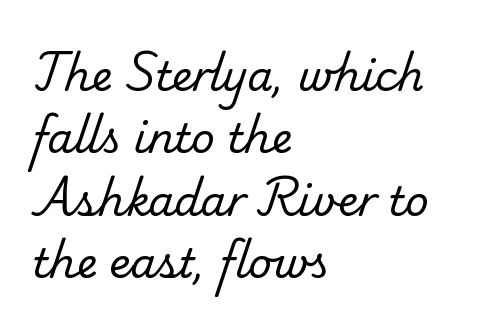
The image shows 41 px regular-weight serif type; set left-aligned, normal line spacing (1.52x), normal letter spacing, not underlined; low stroke contrast and a small x-height.
